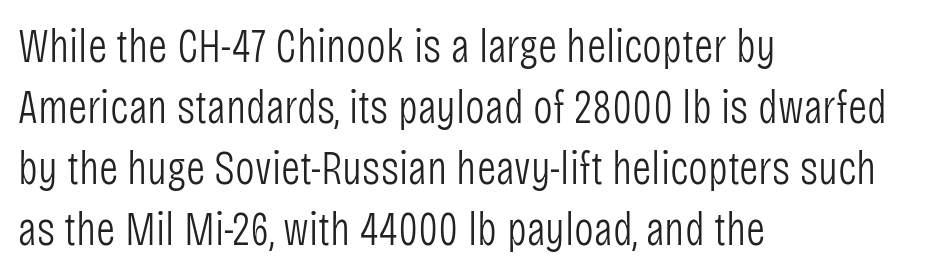
The image shows 47 px light, condensed sans-serif type, upright; set left-aligned, normal line spacing (1.3x), normal letter spacing, not underlined; low stroke contrast and a large x-height.
